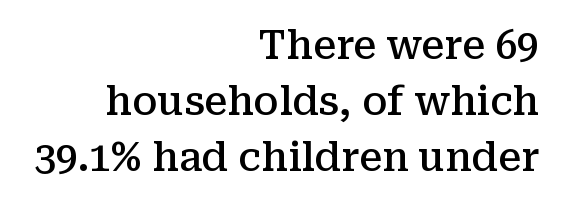
{"serif": "yes", "italic": "no", "bold": "semi", "weight": "semibold", "width": "normal", "stroke_contrast": "medium", "x_height": "medium", "monospaced": "no", "underline": "no", "align": "right", "line_spacing": "normal", "line_spacing_ratio": 1.43, "letter_spacing": "normal", "letter_spacing_em": 0.0, "glyph_px": 39}
